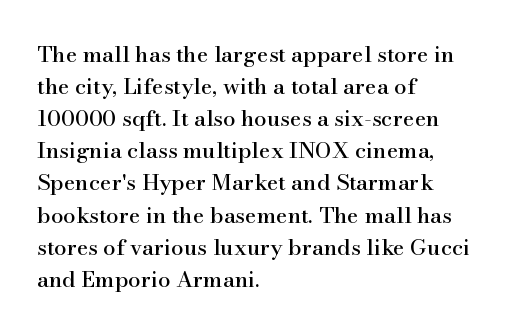
The image shows 22 px text type, upright; set left-aligned, normal line spacing (1.46x), normal letter spacing, not underlined.
